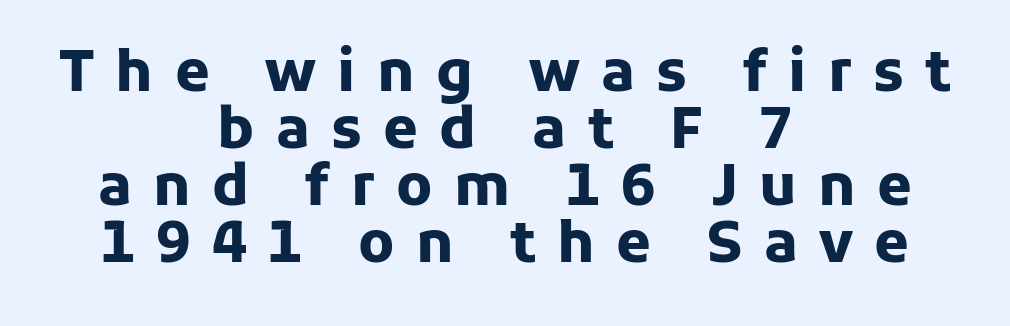
{"serif": "no", "italic": "no", "bold": "yes", "weight": "heavy", "width": "normal", "stroke_contrast": "low", "x_height": "medium", "monospaced": "no", "underline": "no", "align": "center", "line_spacing": "tight", "line_spacing_ratio": 1.02, "letter_spacing": "wide", "letter_spacing_em": 0.38, "glyph_px": 56}
